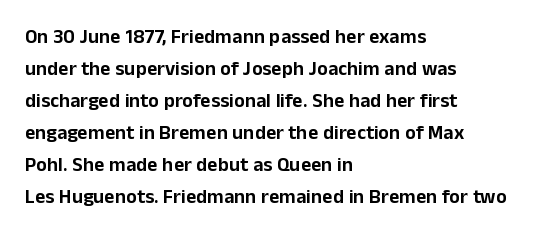
Q: Is the text italic (slanted)? A: No, it is upright.
Q: Is the text underlined? A: No.
Q: How is the paragraph aligned? A: Left-aligned.
Q: Is the spacing between letters normal or unusually wide? A: Normal.
Q: Is the spacing between lines tight, normal or loose? A: Normal.
